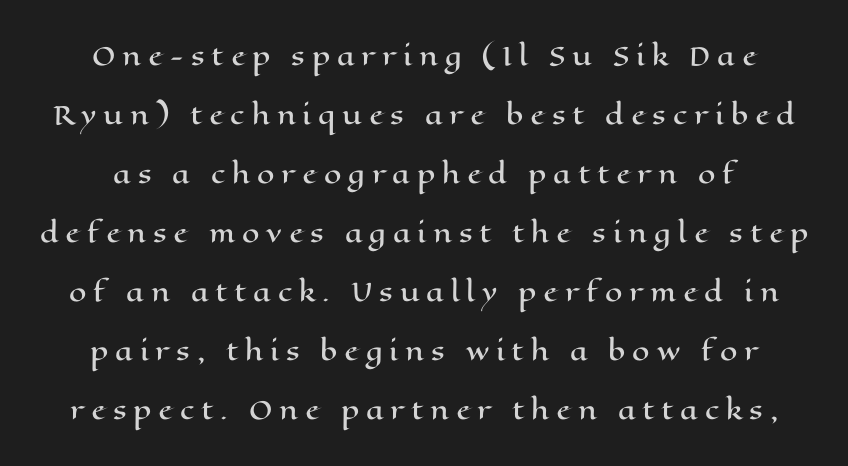
Q: Is the text italic (slanted)? A: No, it is upright.
Q: Is the text underlined? A: No.
Q: Is the spacing between letters normal or unusually wide? A: Unusually wide.
Q: Is the spacing between lines tight, normal or loose? A: Loose.
